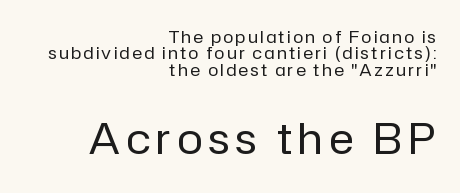
This is sans-serif lettering, the kind often seen on screens and signage. Only glyphs here, with clear space below each row. Cramped leading. The passage shown is typed in a proportional face where columns would drift. Every stem runs plumb, perpendicular to the baseline.
